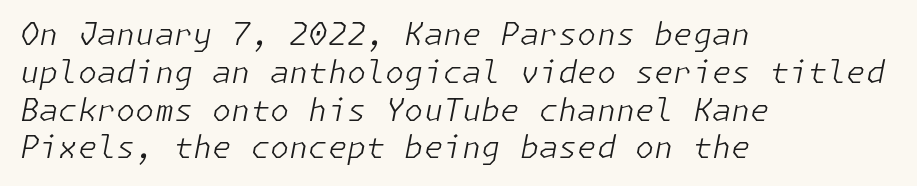
The image shows 31 px light type, italic (leaning right); set left-aligned, line spacing 1.22x, normal letter spacing, not underlined; low stroke contrast and a medium x-height.
